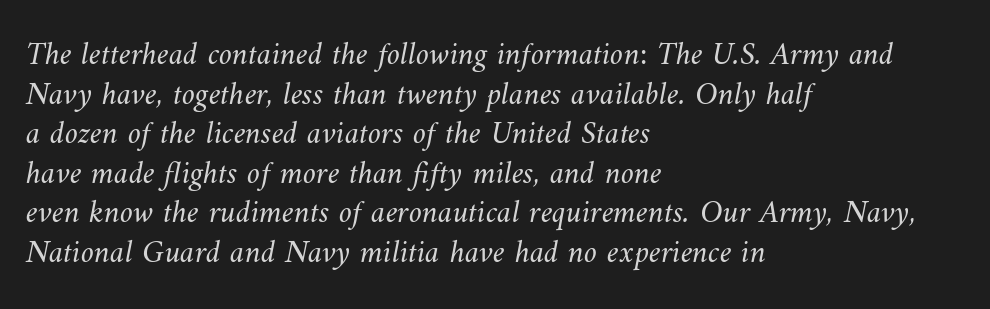
A bare baseline throughout the passage. Proportional: the letters do not fall into vertical columns. You could call the tracking neutral — neither tight nor loose. Left-aligned paragraph, ragged on the right. The strokes carry an ordinary text weight at most.
